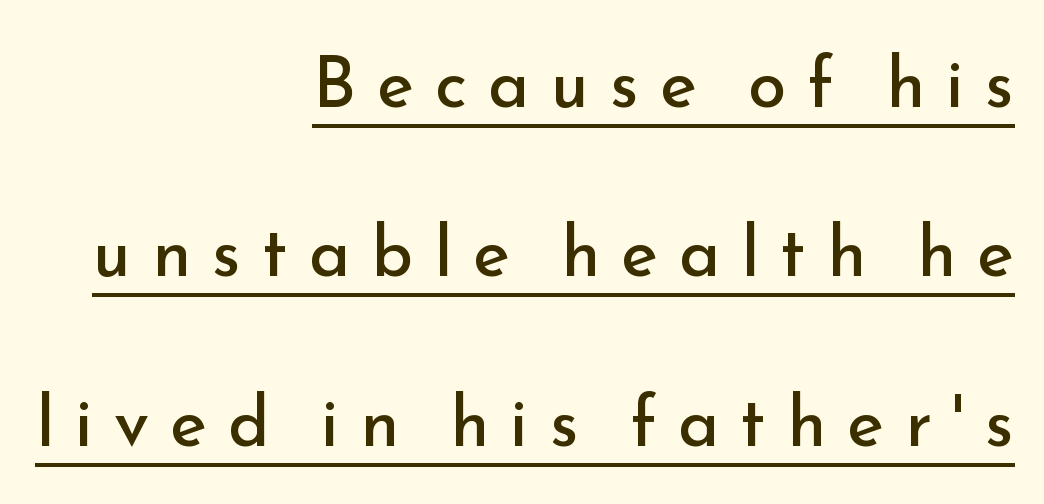
Q: Is the text bold? A: No.
Q: Is the text italic (slanted)? A: No, it is upright.
Q: Is the typeface a serif or a sans-serif typeface? A: Sans-serif.
Q: Is the text underlined? A: Yes.
Q: How is the paragraph aligned? A: Right-aligned.
Q: Is the spacing between letters normal or unusually wide? A: Unusually wide.
Q: Is the spacing between lines tight, normal or loose? A: Loose.
Q: Width (condensed, normal, or wide)? A: Normal.
Q: Stroke contrast? A: Low.
Q: x-height? A: Small.
Q: Monospaced? A: No.
